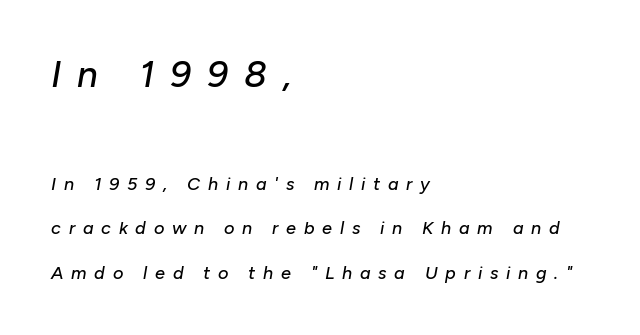
Q: Is the text italic (slanted)? A: Yes, it leans right by about 10 degrees.
Q: Is the text underlined? A: No.
Q: How is the paragraph aligned? A: Left-aligned.
Q: Is the spacing between letters normal or unusually wide? A: Unusually wide.
Q: Is the spacing between lines tight, normal or loose? A: Loose.
Q: Which block of text is set in a larger size, the first (top) or the second (bottom)? A: The first (top) one.
Q: Width (condensed, normal, or wide)? A: Normal.
Q: Stroke contrast? A: Low.
Q: x-height? A: Medium.
Q: Monospaced? A: No.
